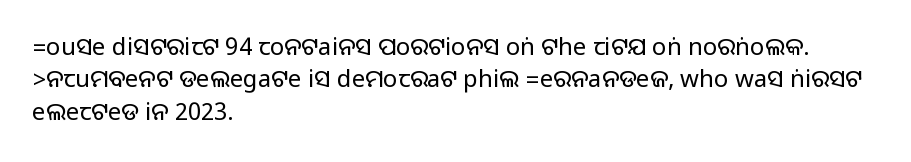
{"italic": "no", "underline": "no", "align": "left", "line_spacing": "normal", "line_spacing_ratio": 1.35, "letter_spacing": "normal", "letter_spacing_em": 0.0, "glyph_px": 24}
